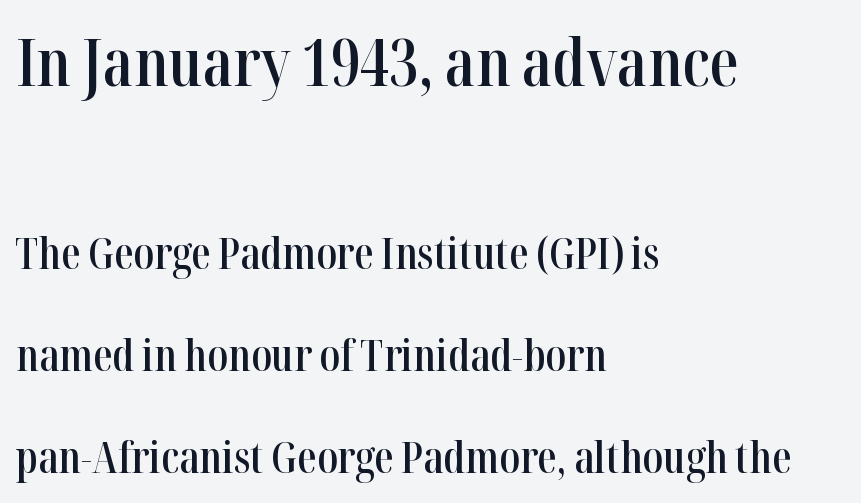
The image shows 65 px semibold, condensed serif type, upright; set left-aligned, loose line spacing (2.38x), normal letter spacing, not underlined; the first (top) block is 1.51x larger; high stroke contrast and a medium x-height.
